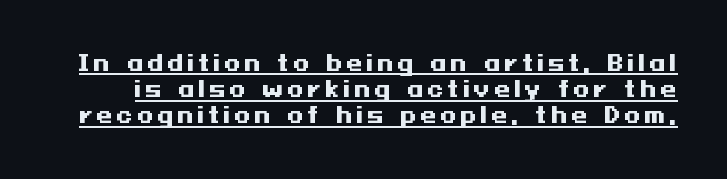
The image shows 21 px bold type, upright; set normal line spacing (1.25x), underlined.
